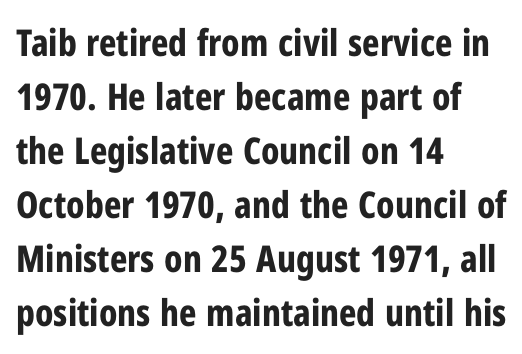
{"serif": "no", "italic": "no", "bold": "yes", "weight": "bold", "width": "condensed", "stroke_contrast": "low", "x_height": "medium", "monospaced": "no", "underline": "no", "align": "left", "line_spacing": "normal", "line_spacing_ratio": 1.46, "letter_spacing": "normal", "letter_spacing_em": 0.0, "glyph_px": 37}
